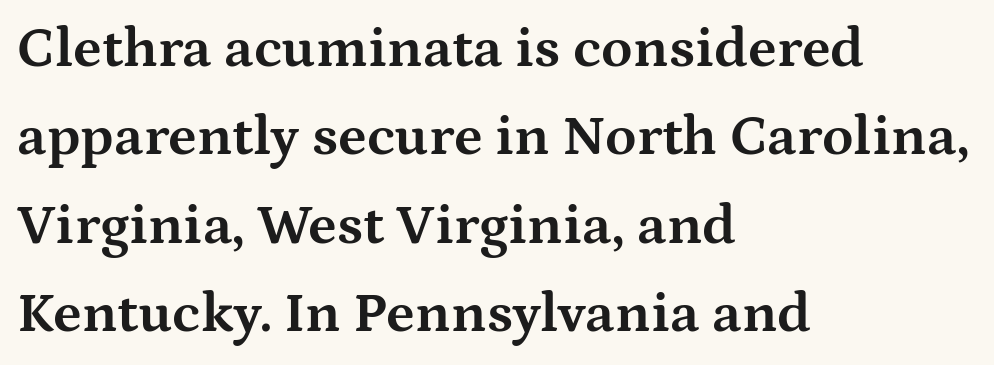
The image shows 57 px bold, wide serif type, upright; set left-aligned, normal line spacing (1.55x), normal letter spacing, not underlined; medium stroke contrast and a medium x-height.
